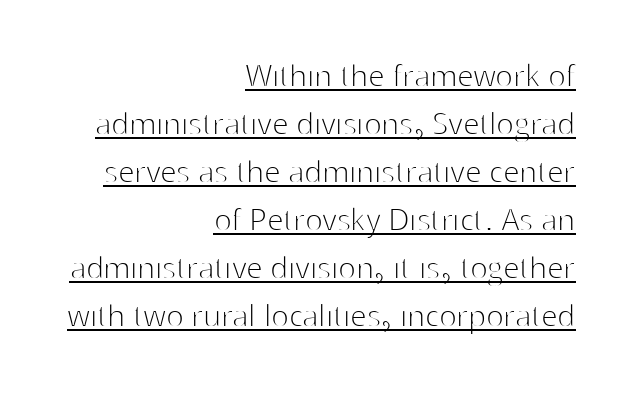
The image shows 37 px thin sans-serif type, upright; set right-aligned, normal line spacing (1.3x), normal letter spacing, underlined; high stroke contrast and a medium x-height.
